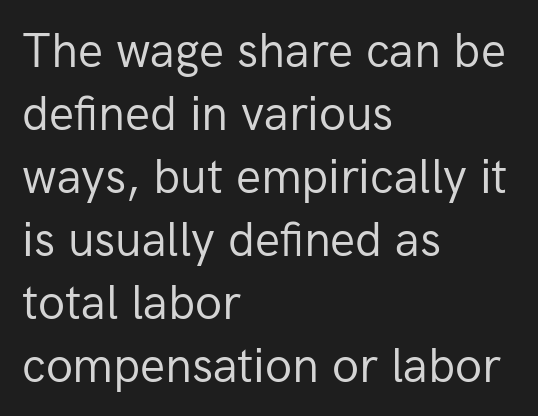
{"serif": "no", "italic": "no", "bold": "no", "weight": "regular", "width": "normal", "stroke_contrast": "low", "x_height": "medium", "monospaced": "no", "underline": "no", "align": "left", "line_spacing": "normal", "line_spacing_ratio": 1.34, "letter_spacing": "normal", "letter_spacing_em": 0.0, "glyph_px": 47}
